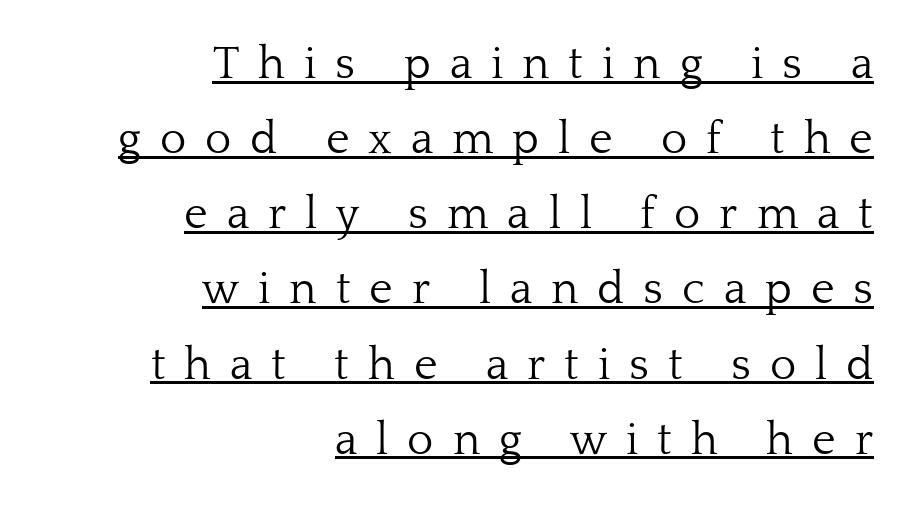
The image shows 45 px light serif type, upright; set right-aligned, normal line spacing (1.67x), unusually wide letter spacing (+0.42 em), underlined; low stroke contrast and a medium x-height.
